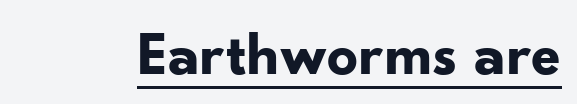
The rendering keeps characters at their native spacing. Proportional: the letters do not fall into vertical columns. This is underlined copy, the kind a proofreader might mark for attention. Unlike a traditional serif, this face leaves its strokes unadorned. The letters stand upright; this is a roman face. Heavy, bold letterforms.
